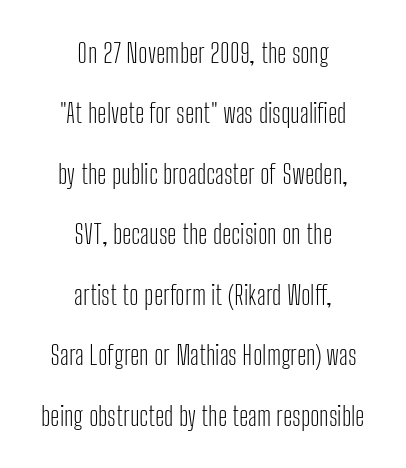
{"italic": "no", "bold": "no", "underline": "no", "align": "center", "line_spacing": "loose", "line_spacing_ratio": 2.24, "letter_spacing": "normal", "letter_spacing_em": 0.0, "glyph_px": 27}
